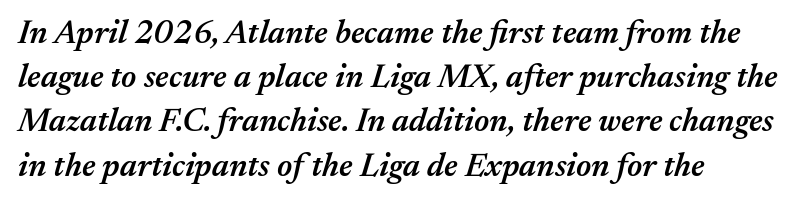
Q: Is the text bold? A: Semi-bold.
Q: Is the text italic (slanted)? A: Yes, it leans right by about 17 degrees.
Q: Is the text underlined? A: No.
Q: How is the paragraph aligned? A: Left-aligned.
Q: Is the spacing between letters normal or unusually wide? A: Normal.
Q: Is the spacing between lines tight, normal or loose? A: Normal.
Q: Width (condensed, normal, or wide)? A: Normal.
Q: Stroke contrast? A: Medium.
Q: x-height? A: Medium.
Q: Monospaced? A: No.
